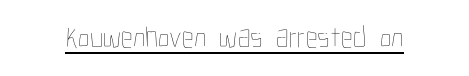
Q: Is the text bold? A: No.
Q: Is the text italic (slanted)? A: No, it is upright.
Q: Is the text underlined? A: Yes.
Q: Is the spacing between letters normal or unusually wide? A: Normal.
Q: Width (condensed, normal, or wide)? A: Condensed.
Q: Stroke contrast? A: Low.
Q: x-height? A: Medium.
Q: Monospaced? A: No.
